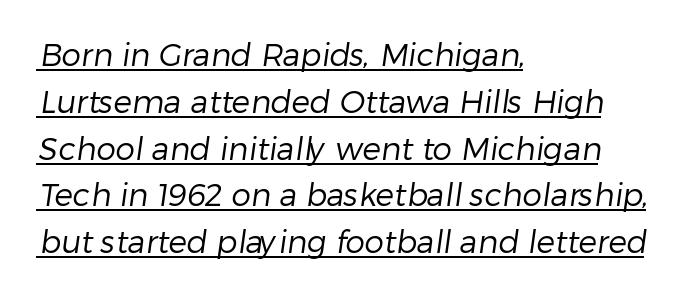
Q: Is the text bold? A: No.
Q: Is the typeface a serif or a sans-serif typeface? A: Sans-serif.
Q: Is the text underlined? A: Yes.
Q: How is the paragraph aligned? A: Left-aligned.
Q: Is the spacing between letters normal or unusually wide? A: Normal.
Q: Is the spacing between lines tight, normal or loose? A: Normal.
Q: Width (condensed, normal, or wide)? A: Normal.
Q: Stroke contrast? A: Low.
Q: x-height? A: Medium.
Q: Monospaced? A: No.
